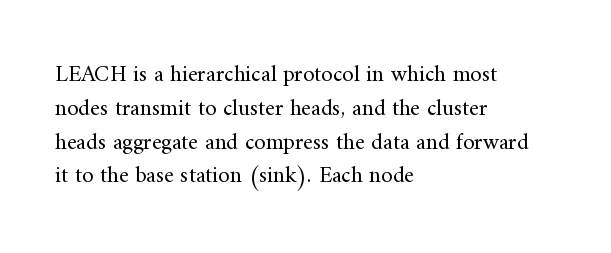
Just letters on the line, the space beneath them empty. Evenly set lines give the paragraph a standard silhouette. Heft: none added — not bold. Notice how the passage keeps a crisp vertical edge on the left only. No extra tracking has been applied to these lines. A roman cut, with each character standing at attention.
